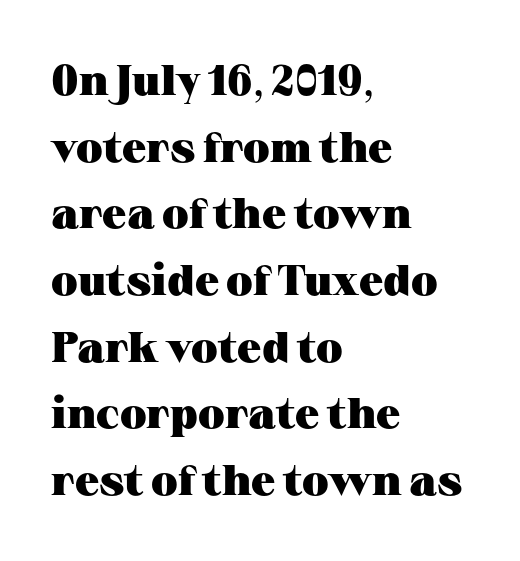
{"serif": "yes", "italic": "no", "bold": "yes", "weight": "heavy", "width": "wide", "stroke_contrast": "medium", "x_height": "medium", "monospaced": "no", "underline": "no", "align": "left", "line_spacing": "normal", "line_spacing_ratio": 1.55, "letter_spacing": "normal", "letter_spacing_em": 0.0, "glyph_px": 43}
